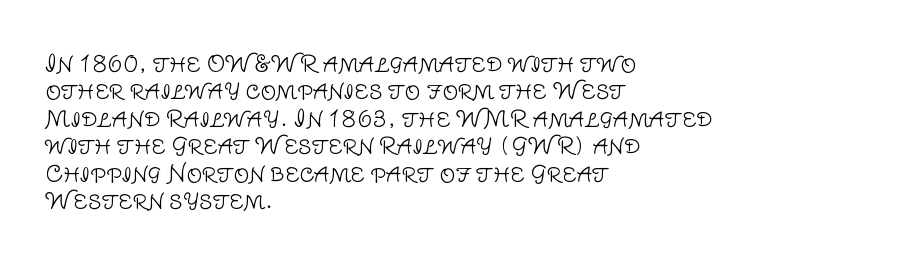
The image shows 22 px text type; set left-aligned, normal line spacing (1.25x), normal letter spacing, not underlined.
